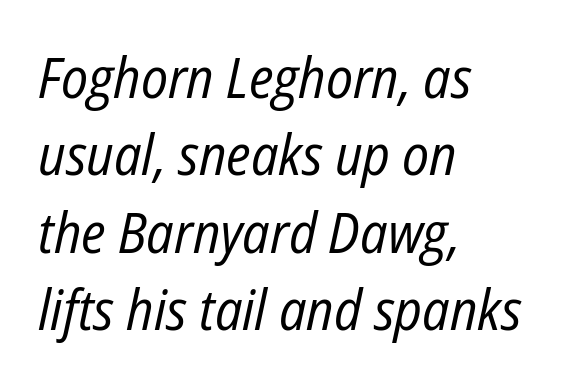
Q: Is the text bold? A: No.
Q: Is the text italic (slanted)? A: Yes, it leans right by about 12 degrees.
Q: Is the text underlined? A: No.
Q: How is the paragraph aligned? A: Left-aligned.
Q: Is the spacing between letters normal or unusually wide? A: Normal.
Q: Is the spacing between lines tight, normal or loose? A: Normal.
Q: Width (condensed, normal, or wide)? A: Condensed.
Q: Stroke contrast? A: Low.
Q: x-height? A: Medium.
Q: Monospaced? A: No.
